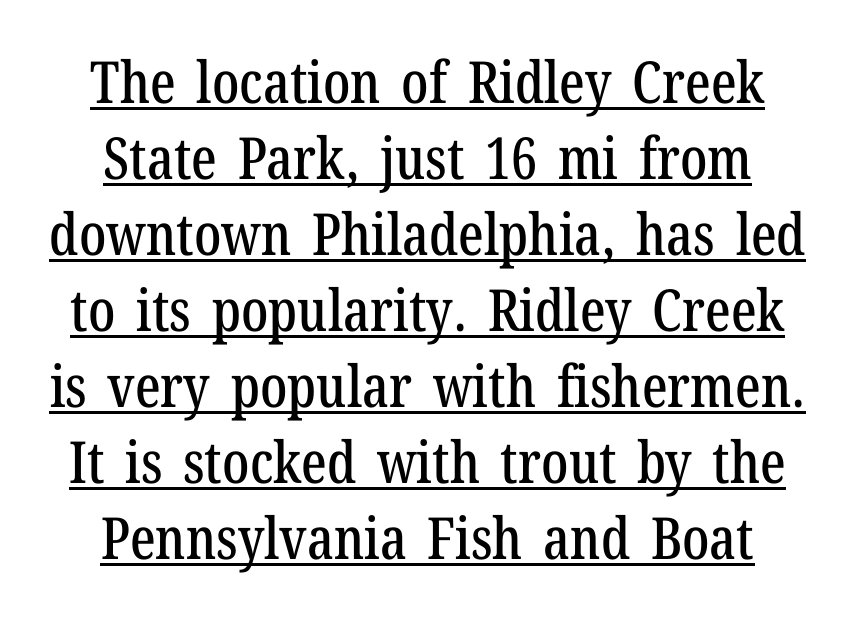
{"serif": "yes", "italic": "no", "width": "condensed", "stroke_contrast": "low", "x_height": "medium", "monospaced": "no", "underline": "yes", "line_spacing": "normal", "line_spacing_ratio": 1.31, "letter_spacing": "normal", "letter_spacing_em": 0.0, "glyph_px": 58}
